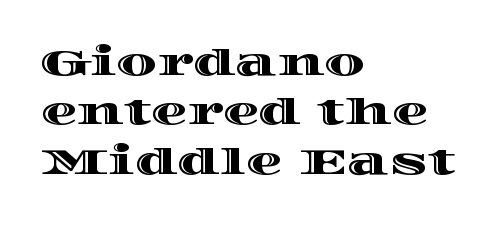
Q: Is the text italic (slanted)? A: No, it is upright.
Q: Is the text underlined? A: No.
Q: How is the paragraph aligned? A: Left-aligned.
Q: Is the spacing between letters normal or unusually wide? A: Normal.
Q: Is the spacing between lines tight, normal or loose? A: Normal.
Q: Width (condensed, normal, or wide)? A: Wide.
Q: x-height? A: Large.
Q: Monospaced? A: No.
